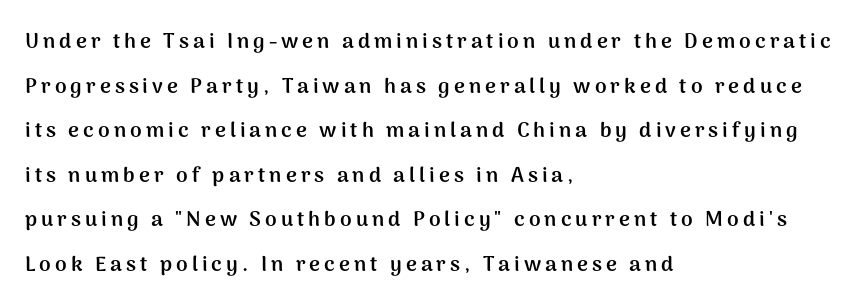
Q: Is the text bold? A: Yes.
Q: Is the text italic (slanted)? A: No, it is upright.
Q: Is the text underlined? A: No.
Q: How is the paragraph aligned? A: Left-aligned.
Q: Is the spacing between lines tight, normal or loose? A: Loose.
